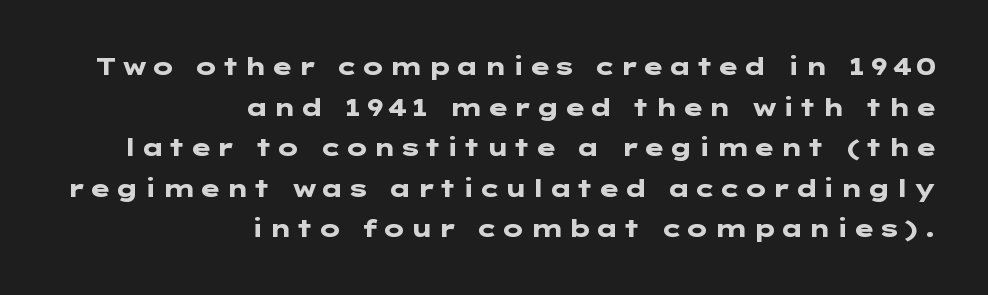
This sample keeps an unexceptional amount of space between lines. This is the regular roman posture of the typeface. Visually the block forms a straight wall on the right and a jagged coastline on the left. Letters rest on an invisible, unmarked baseline.
